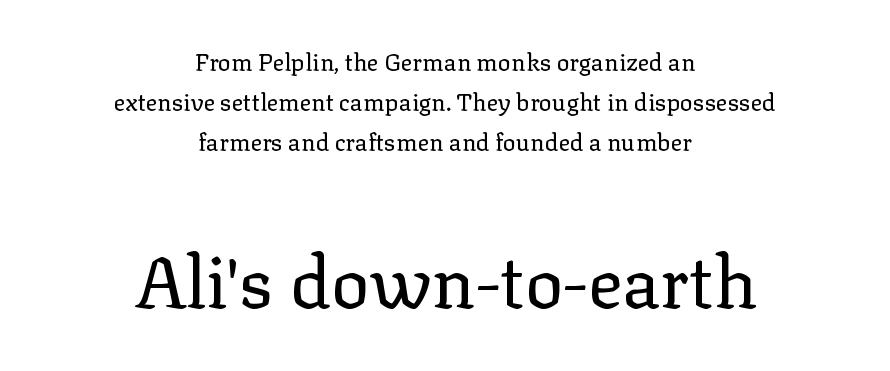
Q: Is the text bold? A: No.
Q: Is the text italic (slanted)? A: No, it is upright.
Q: Is the typeface a serif or a sans-serif typeface? A: Serif.
Q: Is the text underlined? A: No.
Q: How is the paragraph aligned? A: Centered.
Q: Is the spacing between letters normal or unusually wide? A: Normal.
Q: Is the spacing between lines tight, normal or loose? A: Normal.
Q: Which block of text is set in a larger size, the first (top) or the second (bottom)? A: The second (bottom) one.
Q: Width (condensed, normal, or wide)? A: Normal.
Q: Stroke contrast? A: Low.
Q: x-height? A: Medium.
Q: Monospaced? A: No.
